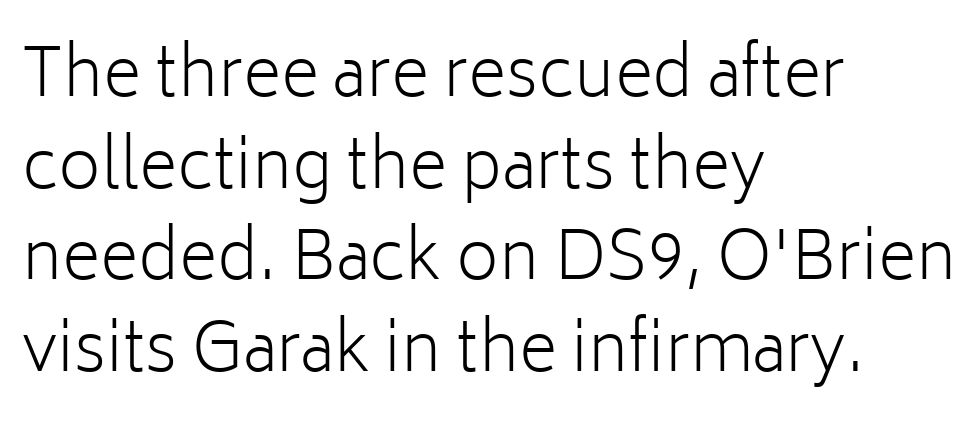
Q: Is the text bold? A: No.
Q: Is the text italic (slanted)? A: No, it is upright.
Q: Is the typeface a serif or a sans-serif typeface? A: Sans-serif.
Q: Is the text underlined? A: No.
Q: How is the paragraph aligned? A: Left-aligned.
Q: Is the spacing between letters normal or unusually wide? A: Normal.
Q: Is the spacing between lines tight, normal or loose? A: Normal.
Q: Width (condensed, normal, or wide)? A: Normal.
Q: Stroke contrast? A: Low.
Q: x-height? A: Medium.
Q: Monospaced? A: No.
